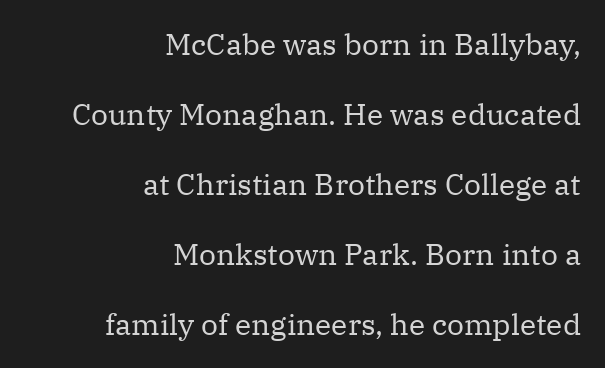
The image shows 30 px regular-weight serif type, upright; set right-aligned, loose line spacing (2.33x), normal letter spacing, not underlined; medium stroke contrast and a medium x-height.
